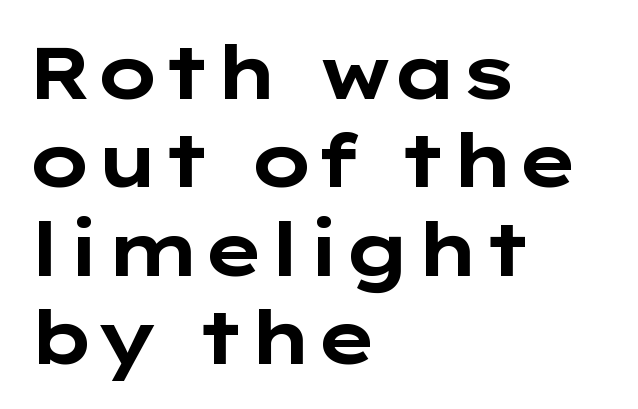
{"serif": "no", "italic": "no", "bold": "yes", "weight": "bold", "width": "wide", "stroke_contrast": "low", "x_height": "medium", "monospaced": "no", "underline": "no", "align": "left", "line_spacing_ratio": 1.21, "letter_spacing": "normal", "letter_spacing_em": 0.0, "glyph_px": 73}
